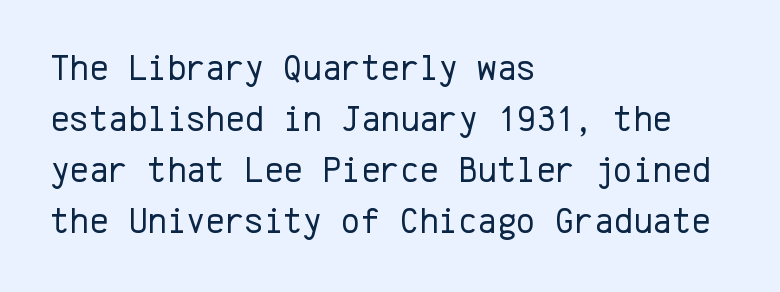
The passage shown stacks its lines at a standard gap. The letters look calm and open, with moderate or lighter stems. The passage shown is typeset with a sans-serif family. The letters sit at their default tracking, neither squeezed nor spread. Note the uniform advance width — an 'i' takes as much space as an 'm'.
